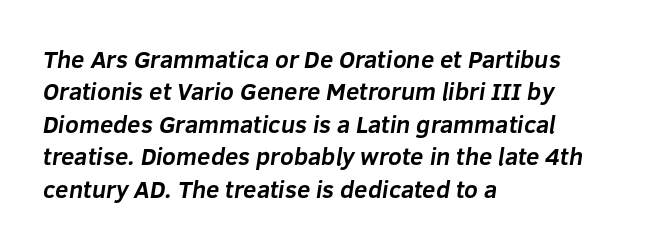
Quick note: interline space is typical. The letters sit at their default tracking, neither squeezed nor spread. Glance below the letters and you will spot only blank space. Bold? Absolutely — the strokes are thick and heavy. These lines stack with their left ends in a neat column.
